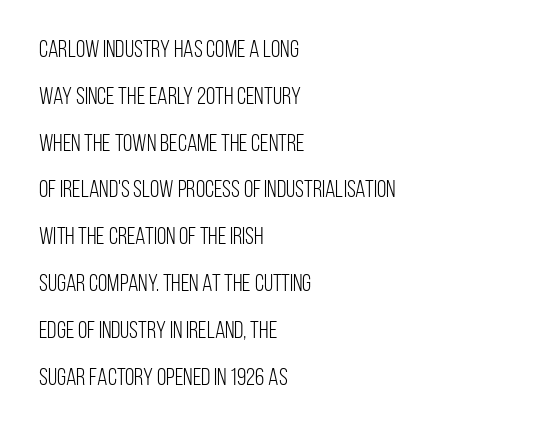
{"italic": "no", "bold": "no", "underline": "no", "align": "left", "line_spacing": "loose", "line_spacing_ratio": 1.95, "letter_spacing": "normal", "letter_spacing_em": 0.0, "glyph_px": 24}
